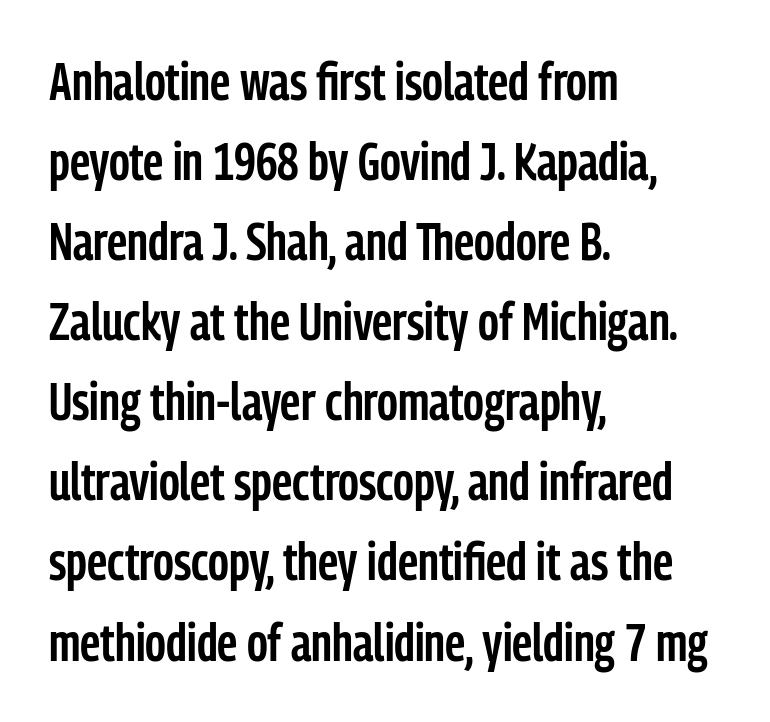
The lines in this sample share a left origin and differ only in where they stop. Students, this is semibold: more ink than regular, less than bold. The rendering uses natural spacing where letterforms have individual widths. The glyphs are unaccompanied by any horizontal stroke below them.
